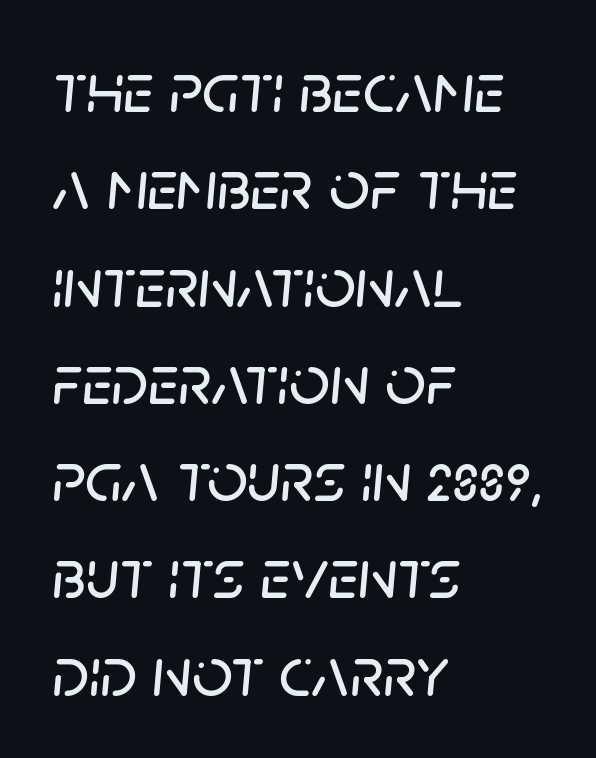
Q: Is the text italic (slanted)? A: Yes, it leans right by about 5 degrees.
Q: Is the text underlined? A: No.
Q: How is the paragraph aligned? A: Left-aligned.
Q: Is the spacing between letters normal or unusually wide? A: Normal.
Q: Is the spacing between lines tight, normal or loose? A: Normal.
Q: Width (condensed, normal, or wide)? A: Normal.
Q: Stroke contrast? A: Low.
Q: x-height? A: Large.
Q: Monospaced? A: No.
